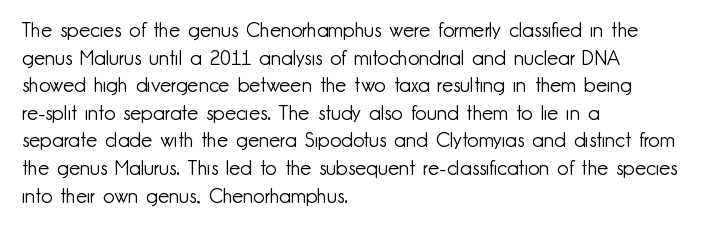
Q: Is the text bold? A: No.
Q: Is the text italic (slanted)? A: No, it is upright.
Q: Is the text underlined? A: No.
Q: How is the paragraph aligned? A: Left-aligned.
Q: Is the spacing between letters normal or unusually wide? A: Normal.
Q: Is the spacing between lines tight, normal or loose? A: Normal.
